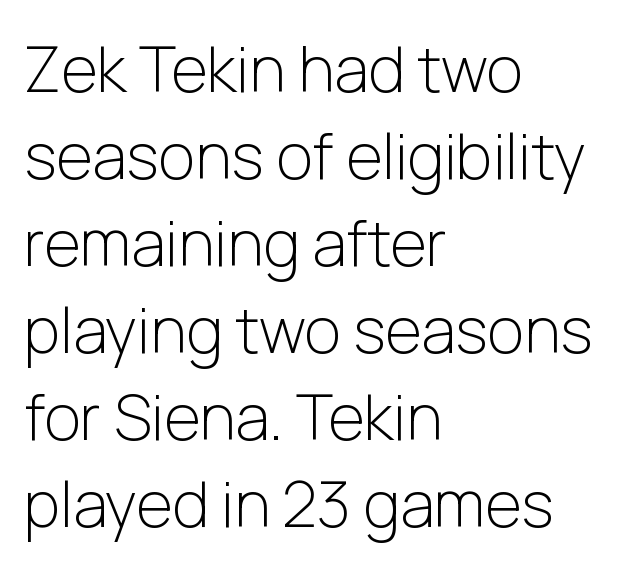
Q: Is the text bold? A: No.
Q: Is the text italic (slanted)? A: No, it is upright.
Q: Is the typeface a serif or a sans-serif typeface? A: Sans-serif.
Q: Is the text underlined? A: No.
Q: How is the paragraph aligned? A: Left-aligned.
Q: Is the spacing between letters normal or unusually wide? A: Normal.
Q: Is the spacing between lines tight, normal or loose? A: Normal.
Q: Width (condensed, normal, or wide)? A: Normal.
Q: Stroke contrast? A: Low.
Q: x-height? A: Medium.
Q: Monospaced? A: No.
